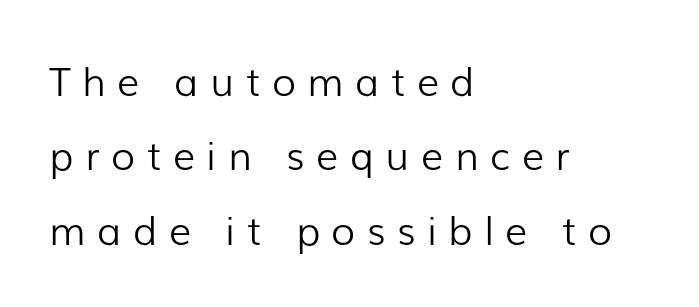
{"serif": "no", "italic": "no", "bold": "no", "weight": "light", "width": "normal", "stroke_contrast": "low", "x_height": "medium", "monospaced": "no", "underline": "no", "align": "left", "line_spacing": "loose", "line_spacing_ratio": 1.91, "letter_spacing": "wide", "letter_spacing_em": 0.3, "glyph_px": 39}
